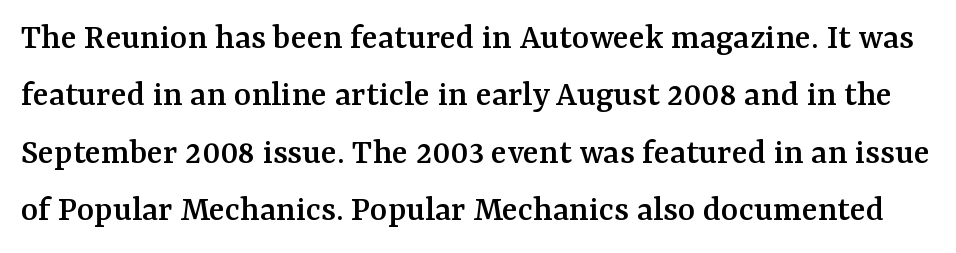
{"serif": "yes", "italic": "no", "width": "normal", "stroke_contrast": "medium", "x_height": "medium", "monospaced": "no", "underline": "no", "line_spacing": "normal", "line_spacing_ratio": 1.55, "letter_spacing": "normal", "letter_spacing_em": 0.0, "glyph_px": 37}
